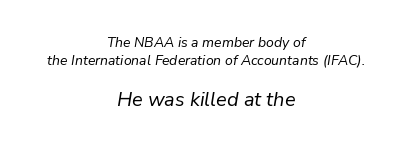
Q: Is the text bold? A: No.
Q: Is the text italic (slanted)? A: Yes, it leans right by about 9 degrees.
Q: Is the text underlined? A: No.
Q: How is the paragraph aligned? A: Centered.
Q: Is the spacing between letters normal or unusually wide? A: Normal.
Q: Is the spacing between lines tight, normal or loose? A: Normal.
Q: Which block of text is set in a larger size, the first (top) or the second (bottom)? A: The second (bottom) one.
